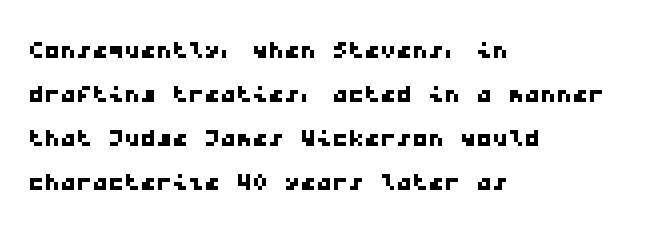
Q: Is the typeface a serif or a sans-serif typeface? A: Sans-serif.
Q: Is the text underlined? A: No.
Q: How is the paragraph aligned? A: Left-aligned.
Q: Is the spacing between letters normal or unusually wide? A: Normal.
Q: Is the spacing between lines tight, normal or loose? A: Normal.
Q: Width (condensed, normal, or wide)? A: Wide.
Q: Stroke contrast? A: Low.
Q: x-height? A: Medium.
Q: Monospaced? A: Yes.
